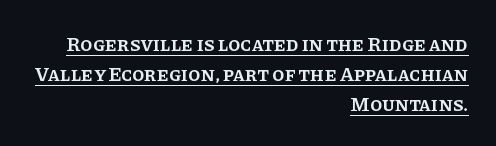
Q: Is the text bold? A: Semi-bold.
Q: Is the text italic (slanted)? A: No, it is upright.
Q: Is the text underlined? A: Yes.
Q: How is the paragraph aligned? A: Right-aligned.
Q: Is the spacing between letters normal or unusually wide? A: Normal.
Q: Is the spacing between lines tight, normal or loose? A: Normal.
